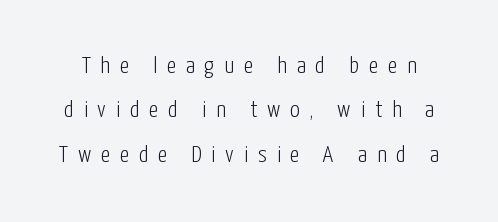
{"italic": "no", "bold": "no", "underline": "no", "line_spacing_ratio": 1.85, "letter_spacing": "wide", "letter_spacing_em": 0.41, "glyph_px": 24}
